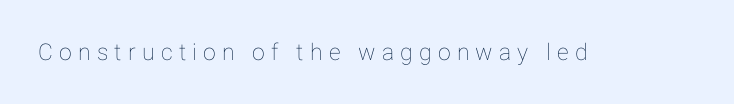
{"italic": "no", "underline": "no", "letter_spacing": "wide", "letter_spacing_em": 0.27, "glyph_px": 23}
